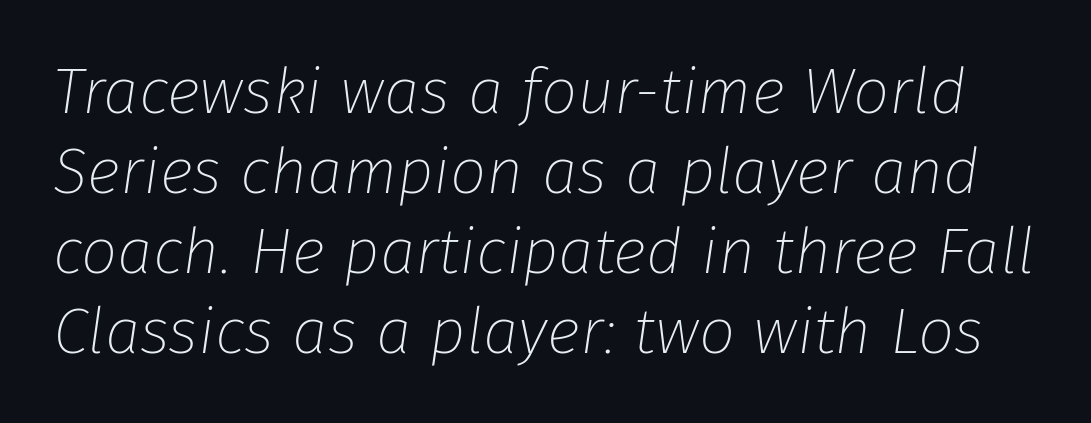
Q: Is the text bold? A: No.
Q: Is the text italic (slanted)? A: Yes, it leans right by about 8 degrees.
Q: Is the text underlined? A: No.
Q: Is the spacing between letters normal or unusually wide? A: Normal.
Q: Is the spacing between lines tight, normal or loose? A: Normal.
Q: Width (condensed, normal, or wide)? A: Normal.
Q: Stroke contrast? A: Low.
Q: x-height? A: Medium.
Q: Monospaced? A: No.
